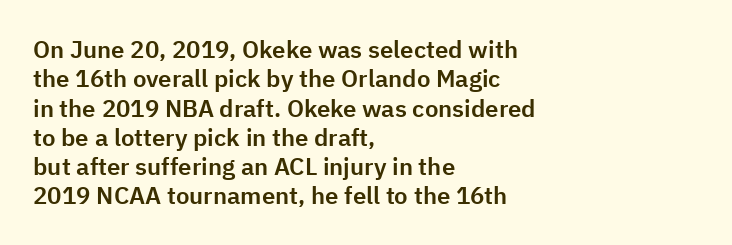
{"italic": "no", "underline": "no", "align": "left", "line_spacing_ratio": 1.22, "letter_spacing": "normal", "letter_spacing_em": 0.0, "glyph_px": 24}
